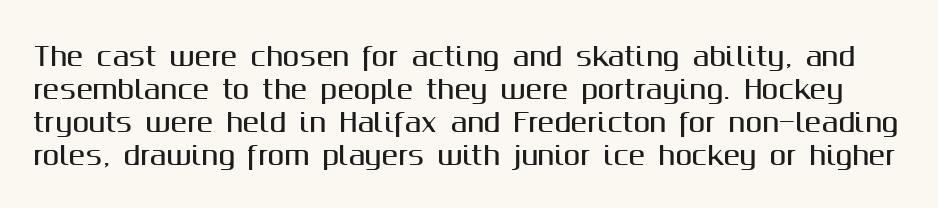
Q: Is the text italic (slanted)? A: No, it is upright.
Q: Is the text underlined? A: No.
Q: Is the spacing between letters normal or unusually wide? A: Normal.
Q: Is the spacing between lines tight, normal or loose? A: Normal.
